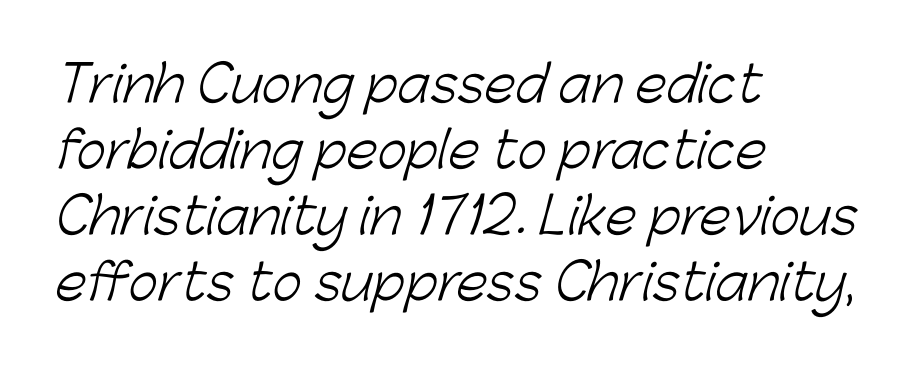
Q: Is the text bold? A: No.
Q: Is the typeface a serif or a sans-serif typeface? A: Sans-serif.
Q: Is the text underlined? A: No.
Q: How is the paragraph aligned? A: Left-aligned.
Q: Is the spacing between letters normal or unusually wide? A: Normal.
Q: Is the spacing between lines tight, normal or loose? A: Normal.
Q: Width (condensed, normal, or wide)? A: Normal.
Q: Stroke contrast? A: Low.
Q: x-height? A: Medium.
Q: Monospaced? A: No.
